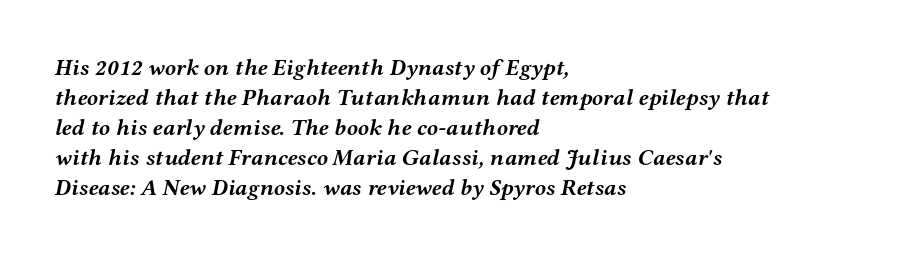
The image shows 23 px bold type, italic (leaning right); set left-aligned, normal line spacing (1.3x), normal letter spacing, not underlined.
